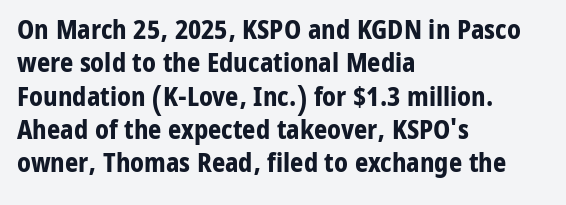
In terms of posture, this sample is upright. Look at the stroke-to-counter ratio: heavy, a bold. Notice how descenders clear the ascenders below comfortably — that's standard leading. The zone under the glyphs is completely vacant. The rendering keeps characters at their native spacing.
